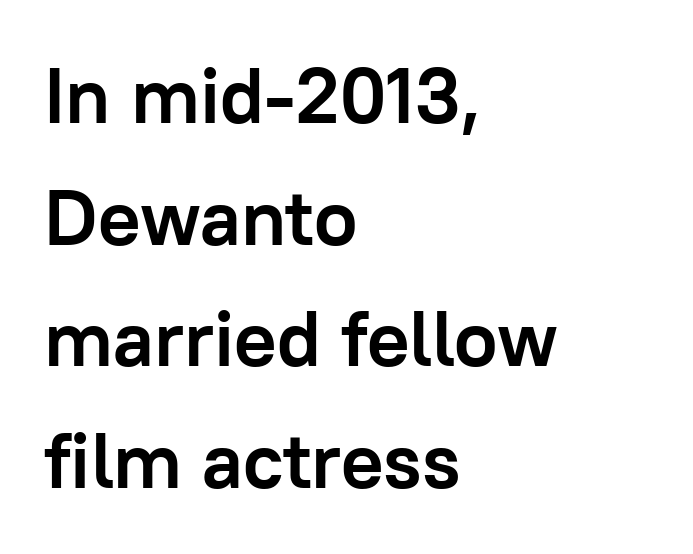
Quick note: interline space is typical. The baseline area is clear. Note: no serifs on the glyphs. Short and long lines alike share a common starting point at left. Proportional: the letters do not fall into vertical columns.
